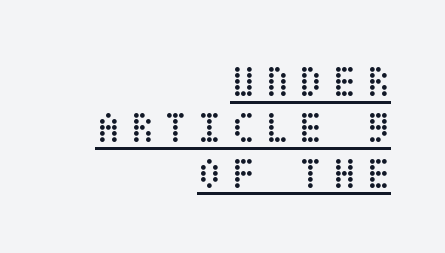
The image shows 44 px regular-weight, condensed type, upright; set right-aligned, tight line spacing (1.04x), unusually wide letter spacing (+0.22 em), underlined; low stroke contrast and a large x-height.
